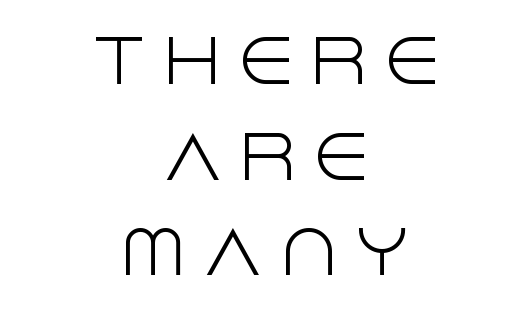
{"serif": "no", "italic": "no", "bold": "no", "weight": "light", "width": "normal", "x_height": "large", "monospaced": "no", "underline": "no", "align": "center", "line_spacing": "normal", "line_spacing_ratio": 1.65, "letter_spacing": "wide", "letter_spacing_em": 0.26, "glyph_px": 58}
